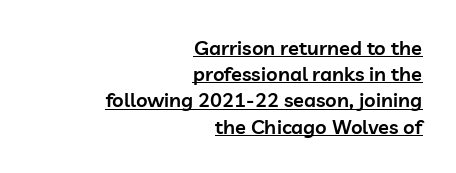
The image shows 20 px text type, upright; set right-aligned, normal line spacing (1.31x), normal letter spacing, underlined.
